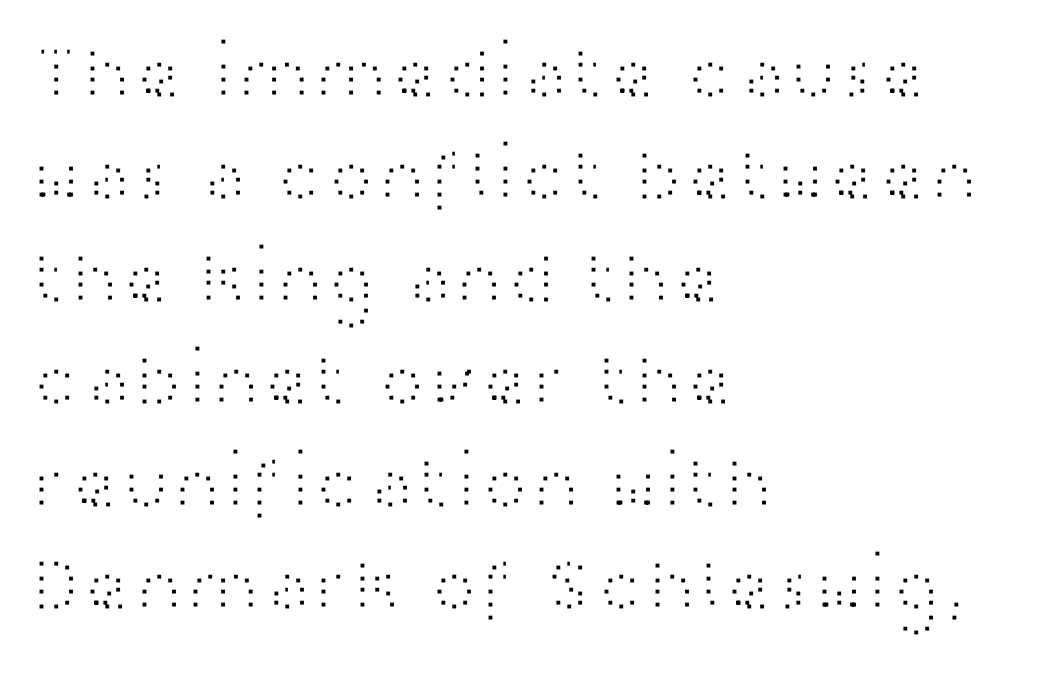
Q: Is the text bold? A: No.
Q: Is the text italic (slanted)? A: No, it is upright.
Q: Is the typeface a serif or a sans-serif typeface? A: Sans-serif.
Q: Is the text underlined? A: No.
Q: How is the paragraph aligned? A: Left-aligned.
Q: Is the spacing between letters normal or unusually wide? A: Normal.
Q: Is the spacing between lines tight, normal or loose? A: Normal.
Q: Width (condensed, normal, or wide)? A: Wide.
Q: Stroke contrast? A: High.
Q: x-height? A: Medium.
Q: Monospaced? A: No.
